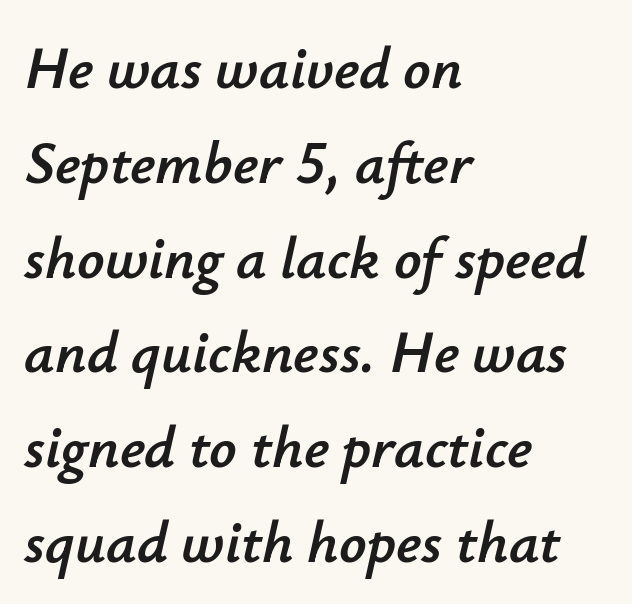
The image shows 60 px text type, italic (leaning right); set left-aligned, normal line spacing (1.58x), normal letter spacing, not underlined; low stroke contrast and a small x-height.
